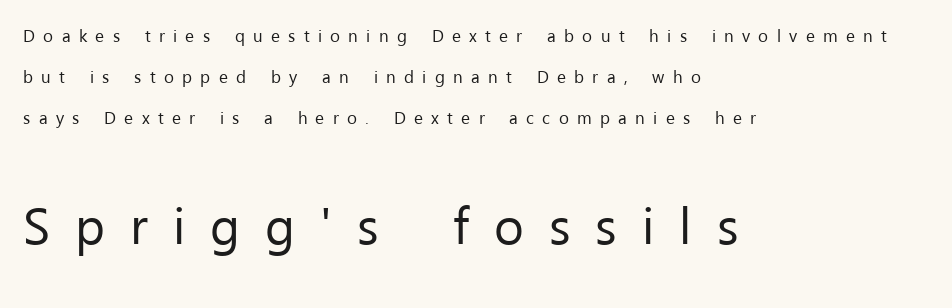
The image shows 51 px regular-weight sans-serif type, upright; set left-aligned, loose line spacing (2.42x), unusually wide letter spacing (+0.49 em), not underlined; the second (bottom) block is 3.0x larger; low stroke contrast and a medium x-height.
